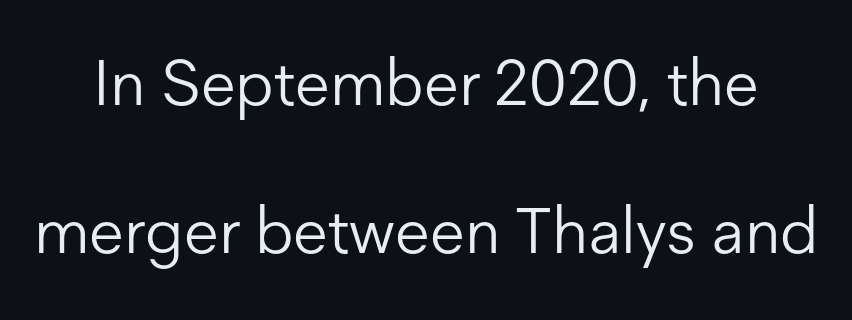
Q: Is the text bold? A: No.
Q: Is the text italic (slanted)? A: No, it is upright.
Q: Is the typeface a serif or a sans-serif typeface? A: Sans-serif.
Q: Is the text underlined? A: No.
Q: Is the spacing between letters normal or unusually wide? A: Normal.
Q: Is the spacing between lines tight, normal or loose? A: Loose.
Q: Width (condensed, normal, or wide)? A: Normal.
Q: Stroke contrast? A: Low.
Q: x-height? A: Medium.
Q: Monospaced? A: No.
